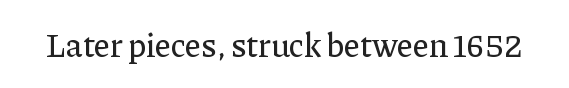
The image shows 33 px serif type, upright; set normal letter spacing, not underlined; low stroke contrast and a medium x-height.
